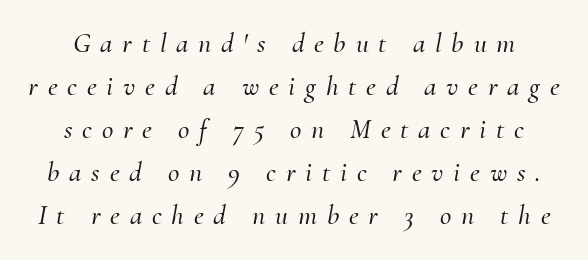
Q: Is the text italic (slanted)? A: Yes, it leans right by about 10 degrees.
Q: Is the typeface a serif or a sans-serif typeface? A: Serif.
Q: Is the text underlined? A: No.
Q: Is the spacing between letters normal or unusually wide? A: Unusually wide.
Q: Is the spacing between lines tight, normal or loose? A: Normal.
Q: Width (condensed, normal, or wide)? A: Normal.
Q: Stroke contrast? A: Medium.
Q: x-height? A: Small.
Q: Monospaced? A: No.
